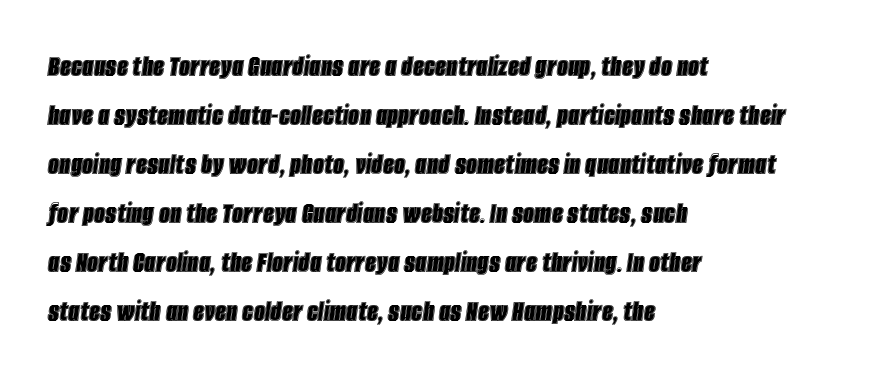
The image shows 31 px condensed type, italic (leaning right); set left-aligned, normal line spacing (1.58x), normal letter spacing, not underlined; a large x-height.
